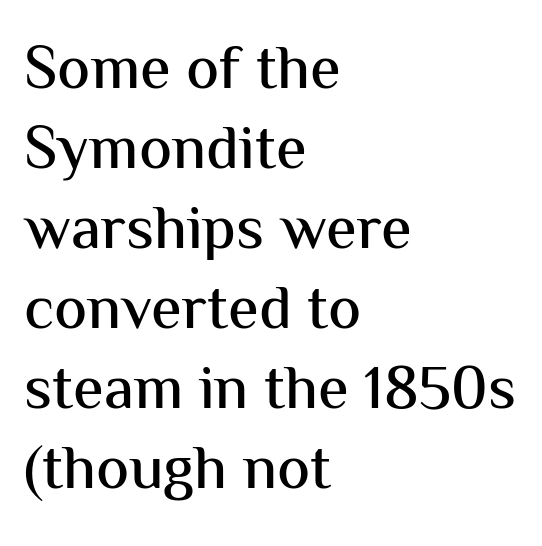
{"serif": "no", "italic": "no", "width": "normal", "stroke_contrast": "medium", "x_height": "medium", "monospaced": "no", "underline": "no", "align": "left", "line_spacing": "normal", "line_spacing_ratio": 1.29, "letter_spacing": "normal", "letter_spacing_em": 0.0, "glyph_px": 62}
